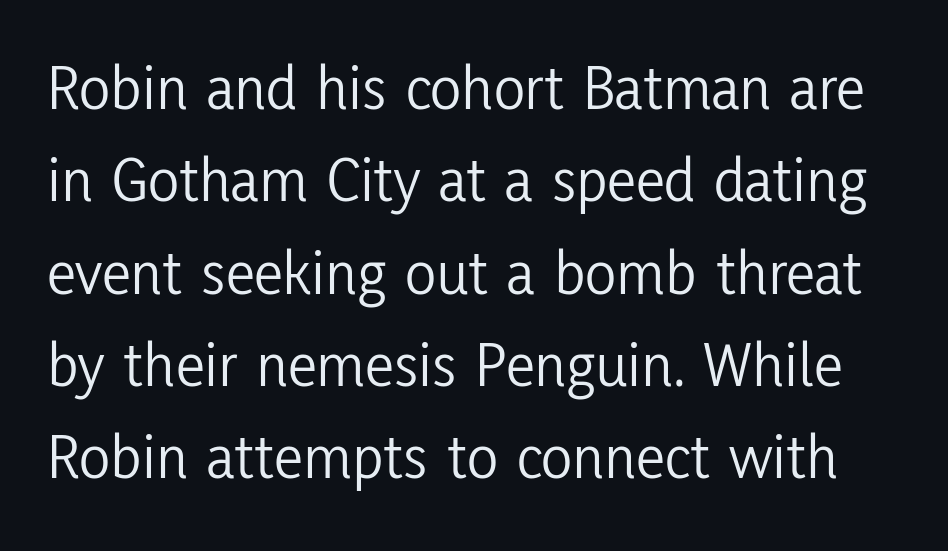
Is this a fixed-width face? No — the glyphs have proportional, varying widths. Letters rest on an invisible, unmarked baseline. Honestly, the row spacing looks completely unremarkable. Words appear dense and cohesive because spacing is normal.
